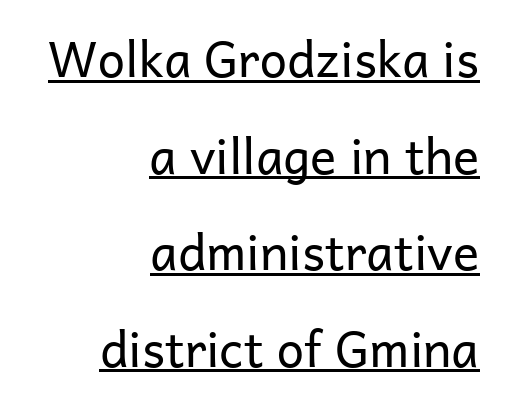
The string is rendered with underlining switched on. Stroke terminals: plain, sans-serif. The rendering uses a large line-height, opening up the rows. These lines stack with their right ends in a neat column.
